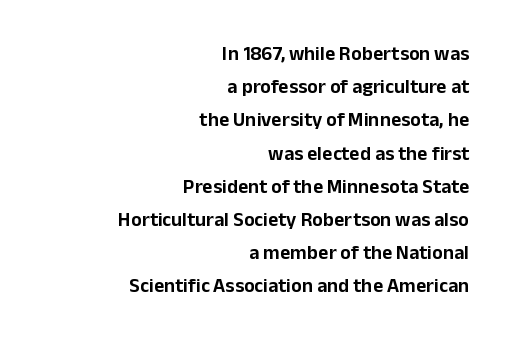
The image shows 20 px text type, upright; set right-aligned, normal line spacing (1.66x), normal letter spacing, not underlined.
